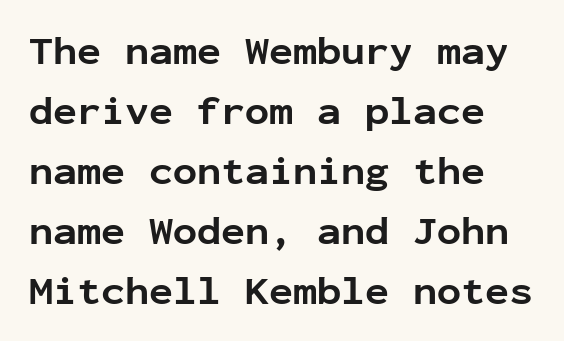
{"serif": "no", "italic": "no", "bold": "yes", "weight": "bold", "width": "normal", "stroke_contrast": "low", "x_height": "medium", "monospaced": "yes", "underline": "no", "line_spacing": "normal", "line_spacing_ratio": 1.5, "letter_spacing": "normal", "letter_spacing_em": 0.0, "glyph_px": 40}
